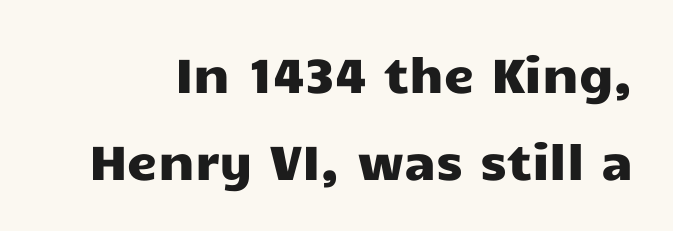
Think of a printed novel: that variable character pitch is what you see here. Classification — sans serif. Italic: no, the glyphs are upright roman. This rendering features lettering with no underline. Between one letter and the next there's only the usual sliver of space.
